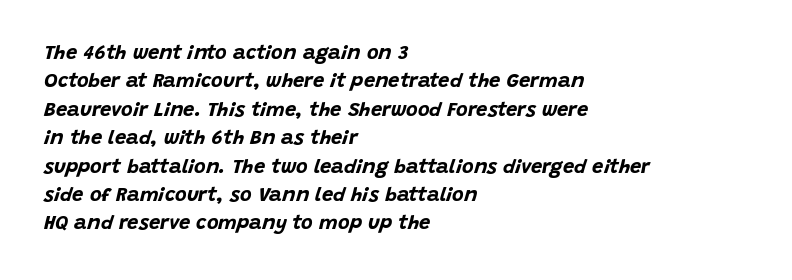
Q: Is the text bold? A: Yes.
Q: Is the text italic (slanted)? A: Yes, it leans right by about 15 degrees.
Q: Is the text underlined? A: No.
Q: How is the paragraph aligned? A: Left-aligned.
Q: Is the spacing between letters normal or unusually wide? A: Normal.
Q: Is the spacing between lines tight, normal or loose? A: Normal.
